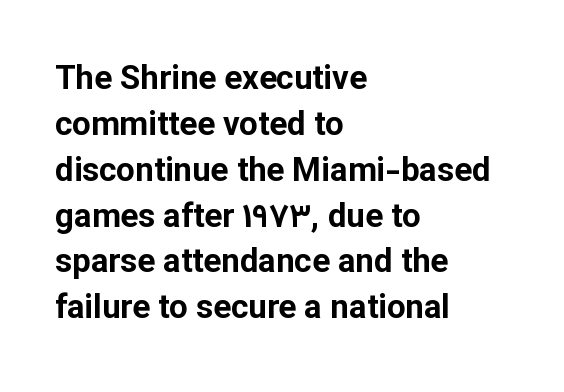
{"serif": "no", "italic": "no", "bold": "yes", "weight": "bold", "width": "normal", "stroke_contrast": "low", "x_height": "medium", "monospaced": "no", "underline": "no", "align": "left", "line_spacing": "normal", "line_spacing_ratio": 1.39, "letter_spacing": "normal", "letter_spacing_em": 0.0, "glyph_px": 33}
